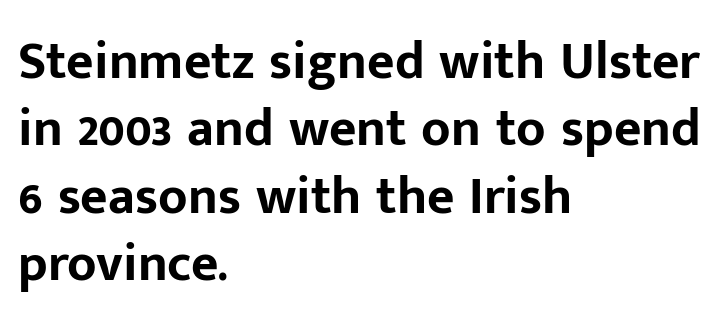
Normally led — the rows are evenly, conventionally spaced. This is sans-serif lettering, the kind often seen on screens and signage. The passage shown is typed in a proportional face where columns would drift. Typeset ragged right — the left edge is the straight one.
